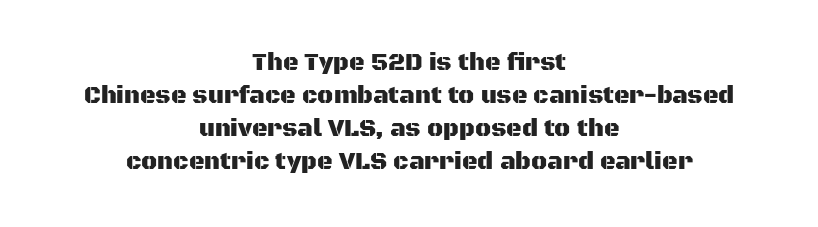
Q: Is the text italic (slanted)? A: No, it is upright.
Q: Is the text underlined? A: No.
Q: How is the paragraph aligned? A: Centered.
Q: Is the spacing between letters normal or unusually wide? A: Normal.
Q: Is the spacing between lines tight, normal or loose? A: Normal.
